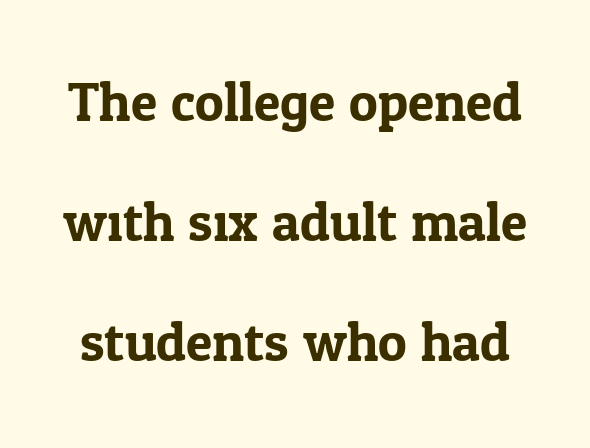
The image shows 54 px serif type, upright; set loose line spacing (2.22x), normal letter spacing, not underlined; low stroke contrast and a medium x-height.
